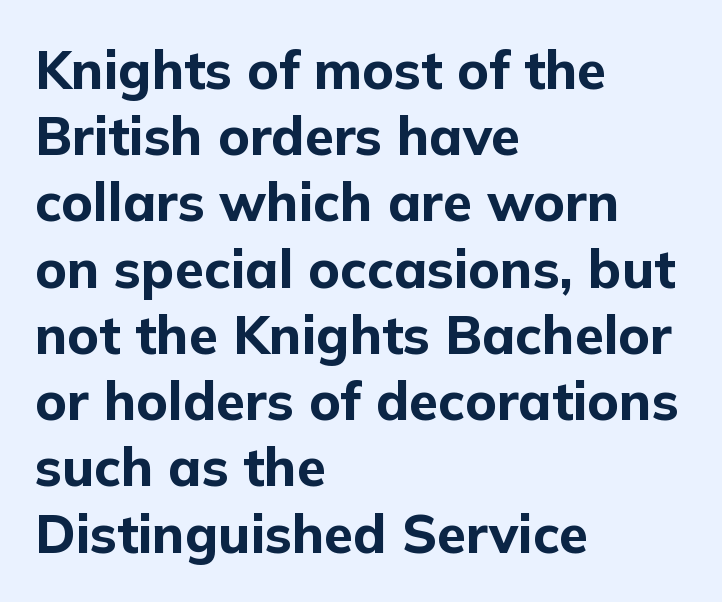
Q: Is the text bold? A: Yes.
Q: Is the text italic (slanted)? A: No, it is upright.
Q: Is the typeface a serif or a sans-serif typeface? A: Sans-serif.
Q: Is the text underlined? A: No.
Q: How is the paragraph aligned? A: Left-aligned.
Q: Is the spacing between letters normal or unusually wide? A: Normal.
Q: Is the spacing between lines tight, normal or loose? A: Normal.
Q: Width (condensed, normal, or wide)? A: Normal.
Q: Stroke contrast? A: Low.
Q: x-height? A: Medium.
Q: Monospaced? A: No.
